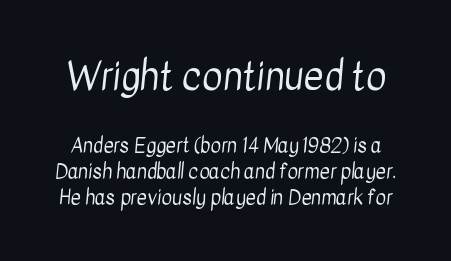
The image shows 39 px regular-weight, condensed sans-serif type; set normal line spacing (1.32x), normal letter spacing, not underlined; the first (top) block is 1.95x larger; low stroke contrast and a medium x-height.
